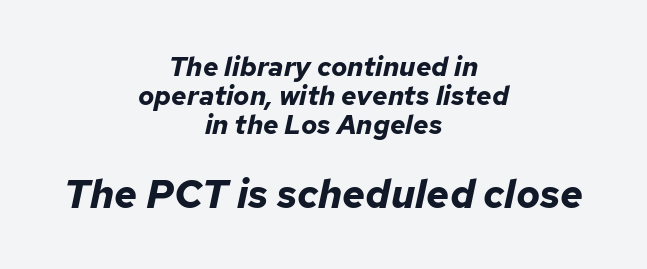
{"italic": "yes", "lean": "right", "slant_degrees": 12, "bold": "yes", "weight": "bold", "width": "normal", "stroke_contrast": "low", "x_height": "medium", "monospaced": "no", "underline": "no", "align": "center", "line_spacing": "tight", "line_spacing_ratio": 1.07, "letter_spacing": "normal", "letter_spacing_em": 0.0, "larger_block": "second", "size_ratio": 1.48, "glyph_px": 40}
